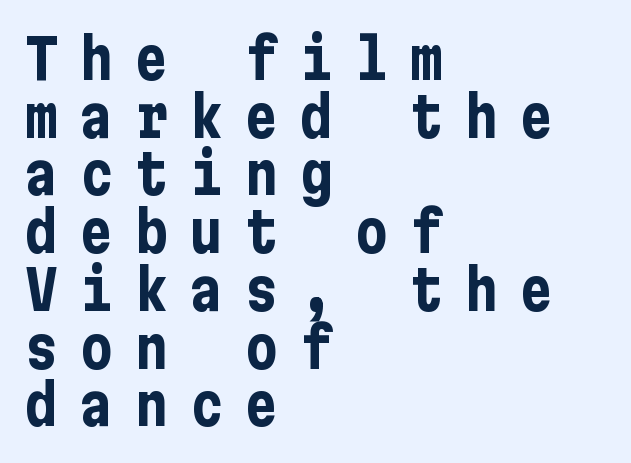
The paragraph shown leans on its left margin. Strokes here are thick enough to call this a true bold. The font's upright variant was chosen for this text. Are there feet on the stems? There aren't — it's a sans.
